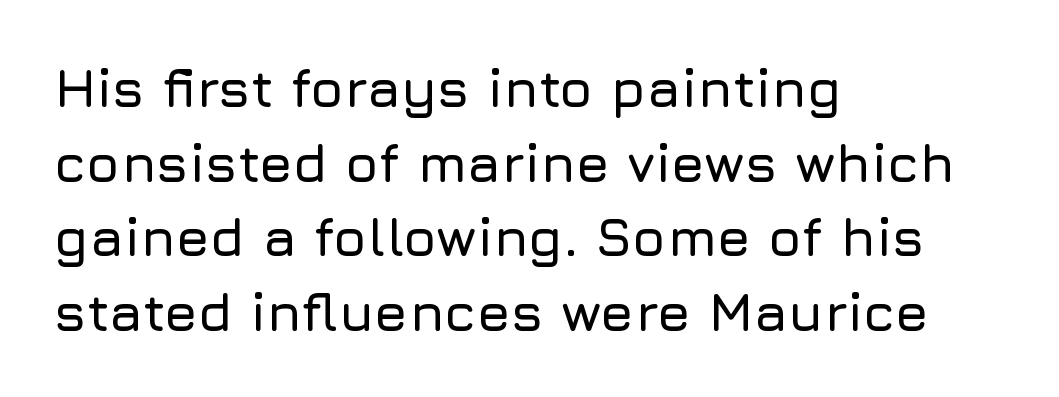
{"serif": "no", "italic": "no", "width": "normal", "stroke_contrast": "low", "x_height": "medium", "monospaced": "no", "underline": "no", "align": "left", "line_spacing": "normal", "line_spacing_ratio": 1.38, "letter_spacing": "normal", "letter_spacing_em": 0.0, "glyph_px": 54}
